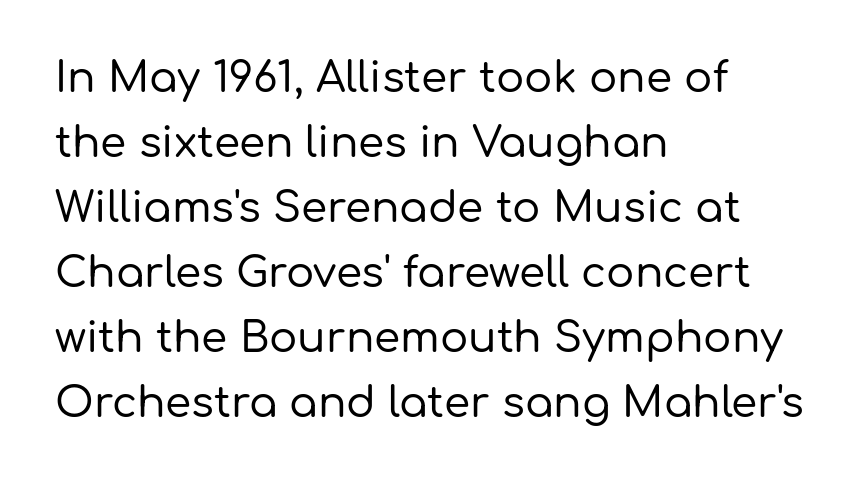
What stands out about the letter spacing? Nothing — it is the standard amount. Compared with typical paragraphs, the rows here are spaced about the same. A roman cut, with each character standing at attention. Look at the bottom of the vertical strokes: they stop flat, with no serifs.
